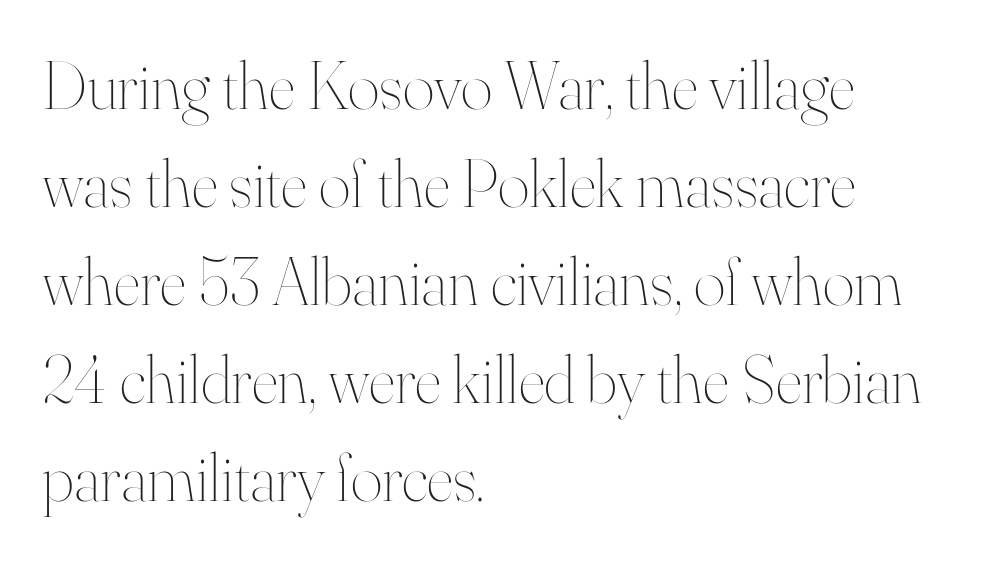
Leading: standard. The letterforms sit at book weight or below. The face used here is proportionally spaced, like ordinary book or web type. If you drew a ruler down the left edge, every line would touch it. Glance below the letters and you will spot only blank space. Italic: no, the glyphs are upright roman.
